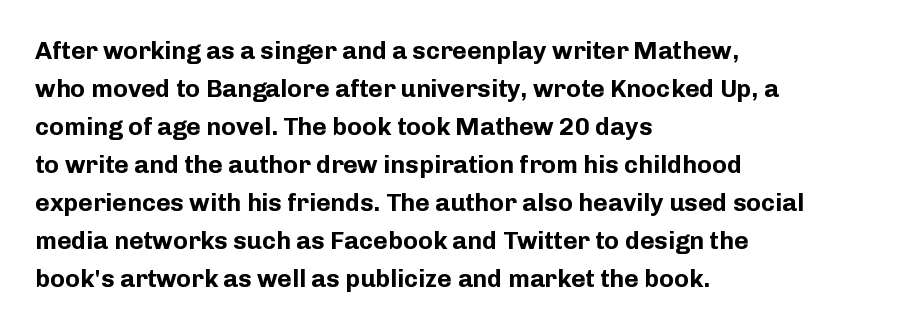
Q: Is the text bold? A: Yes.
Q: Is the text italic (slanted)? A: No, it is upright.
Q: Is the text underlined? A: No.
Q: How is the paragraph aligned? A: Left-aligned.
Q: Is the spacing between letters normal or unusually wide? A: Normal.
Q: Is the spacing between lines tight, normal or loose? A: Normal.
